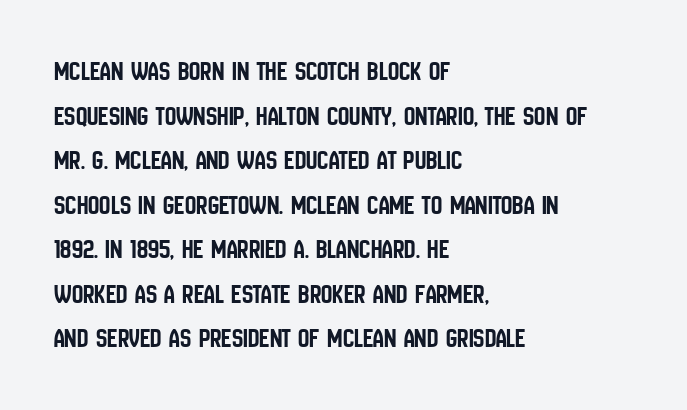
Typeset ragged right — the left edge is the straight one. The letters carry no serifs — their stems end cleanly without finishing strokes. The area under the type is left untouched. The face used here is proportionally spaced, like ordinary book or web type. Nope, not italic — everything's standing straight. Students, note that the glyphs here touch the page at normal intervals.
